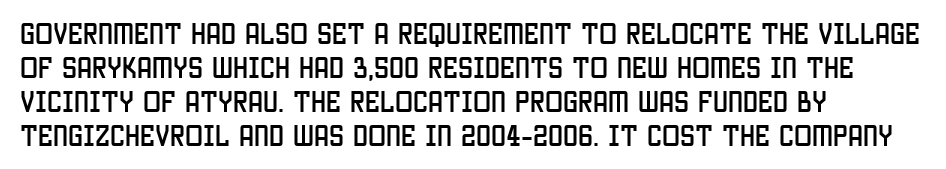
Here the glyphs are tracked normally, forming tight word shapes. A typesetter would call this leading conventional body-copy spacing. Descenders hang freely into open space. Typeset ragged right — the left edge is the straight one. Posture: upright roman.
